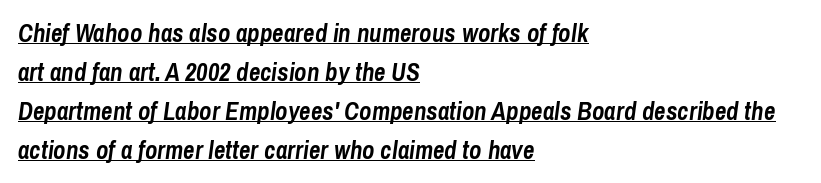
The image shows 25 px bold type, italic (leaning right); set left-aligned, normal line spacing (1.56x), normal letter spacing, underlined.
